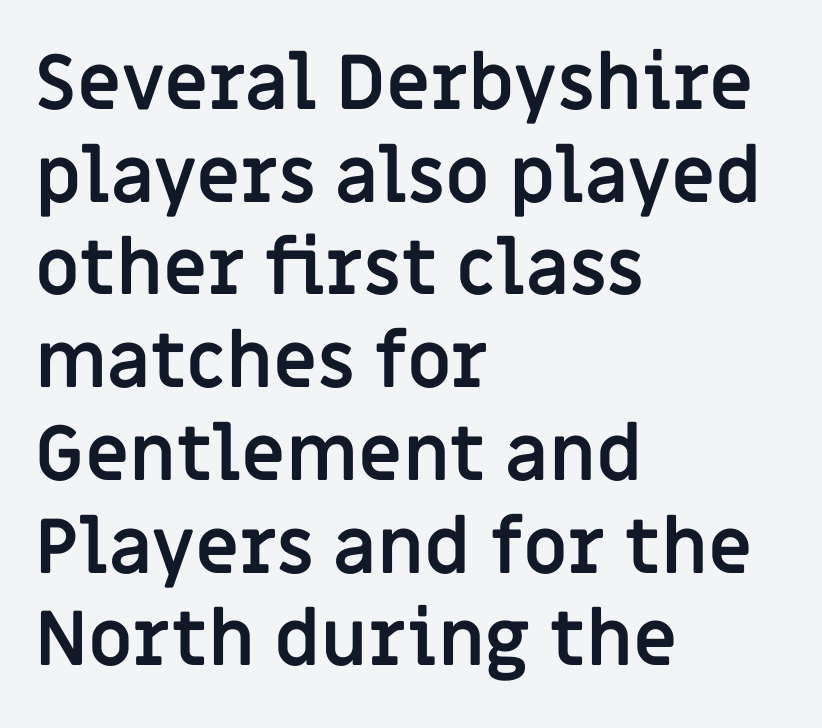
The image shows 76 px semibold sans-serif type, upright; set left-aligned, line spacing 1.22x, normal letter spacing, not underlined; low stroke contrast and a large x-height.
